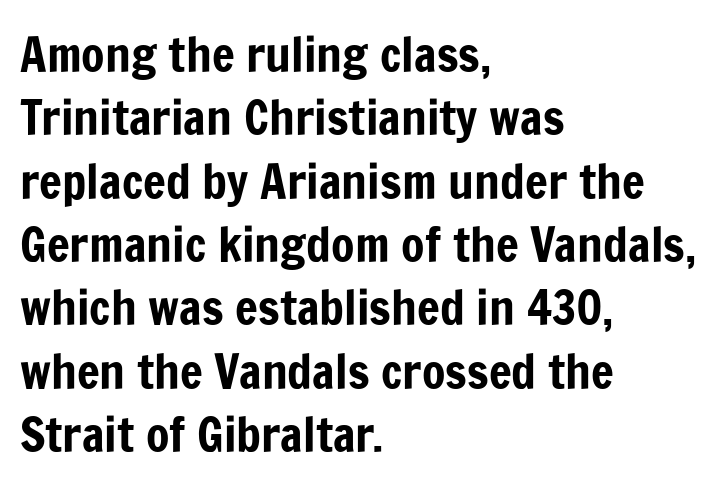
Q: Is the text italic (slanted)? A: No, it is upright.
Q: Is the typeface a serif or a sans-serif typeface? A: Sans-serif.
Q: Is the text underlined? A: No.
Q: How is the paragraph aligned? A: Left-aligned.
Q: Is the spacing between letters normal or unusually wide? A: Normal.
Q: Is the spacing between lines tight, normal or loose? A: Normal.
Q: Width (condensed, normal, or wide)? A: Condensed.
Q: Stroke contrast? A: Low.
Q: x-height? A: Medium.
Q: Monospaced? A: No.
